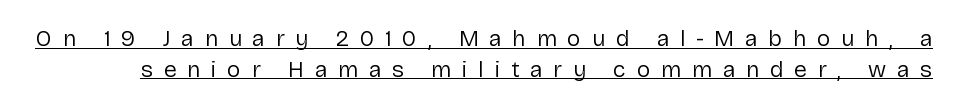
{"italic": "no", "bold": "no", "underline": "yes", "line_spacing": "normal", "line_spacing_ratio": 1.34, "letter_spacing": "wide", "letter_spacing_em": 0.47, "glyph_px": 23}
